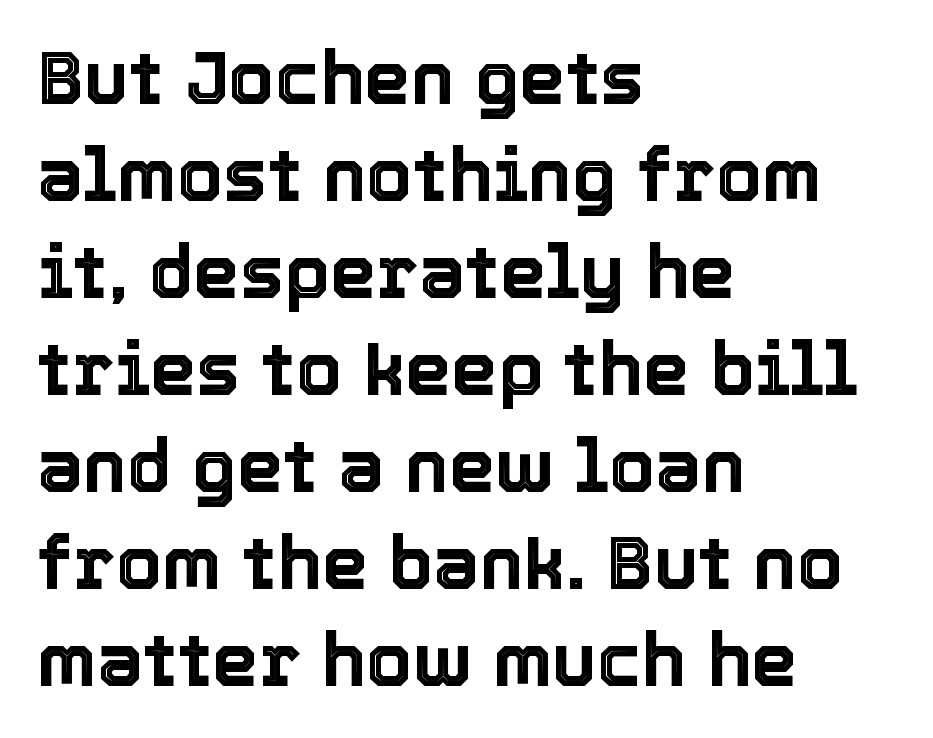
{"italic": "no", "width": "normal", "x_height": "medium", "monospaced": "no", "underline": "no", "align": "left", "line_spacing": "normal", "line_spacing_ratio": 1.31, "letter_spacing": "normal", "letter_spacing_em": 0.0, "glyph_px": 74}
